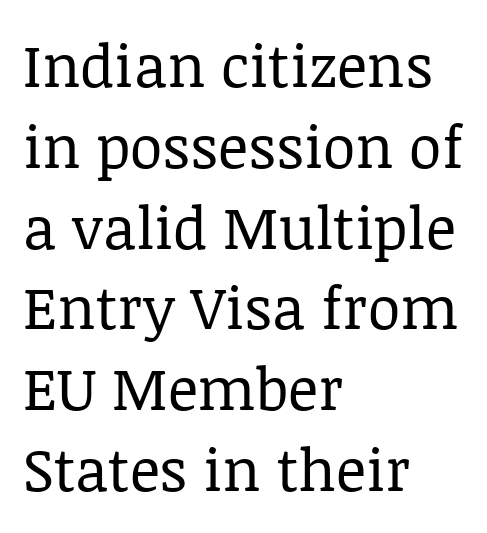
Beneath every word, the page is bare. Casual observation: everything's shoved over to the left. Think of a printed novel: that variable character pitch is what you see here. This sample uses a serif face. This is the regular roman posture of the typeface. Evenly set lines give the paragraph a standard silhouette.
